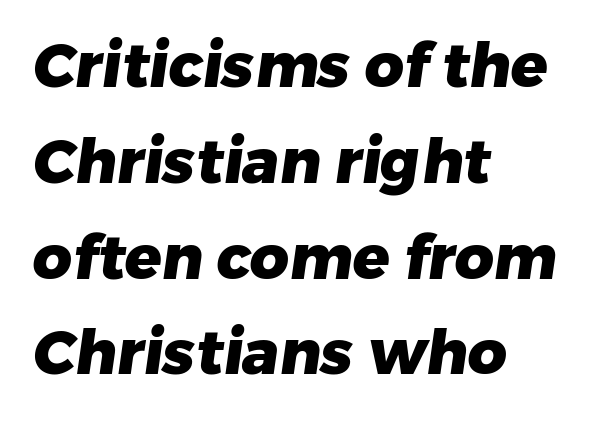
In terms of weight, the rendering is a true, heavy bold. The zone under the glyphs is completely vacant. Notice how descenders clear the ascenders below comfortably — that's standard leading. The face used here is a sans, in the tradition of grotesques and geometrics. The type is set solid horizontally, with unmodified tracking.
